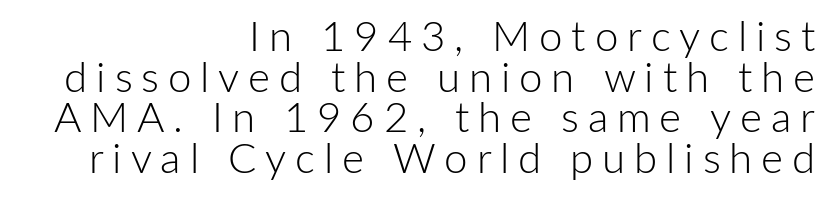
Casual observation: everything's shoved over to the right. Whoever set this chose condensed vertical rhythm over breathing room. The letters stand upright; this is a roman face. The strip under each line holds only bare page.
